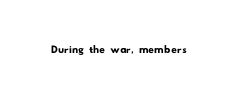
Nothing sits at the stroke ends, so this counts as sans-serif. The rendering uses natural spacing where letterforms have individual widths. What stands out about the letter spacing? Nothing — it is the standard amount. Lines of text with bare space underneath.
